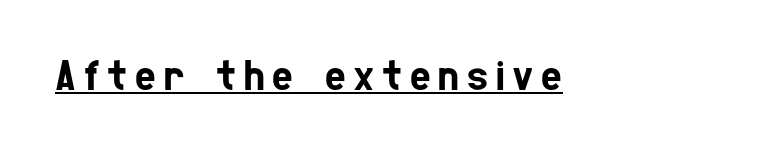
The type family on display is of the sans-serif kind. Here the designer chose a conventional face with non-uniform glyph widths. This sample carries an underscore along the baseline area.
